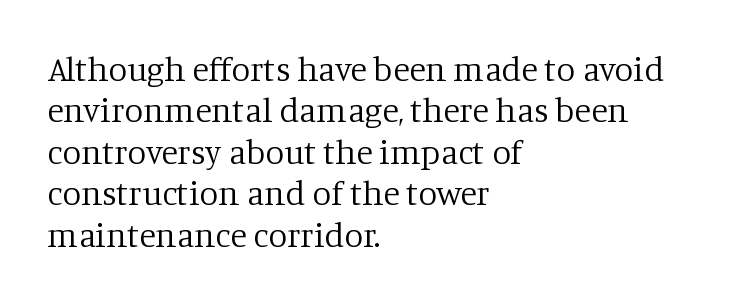
{"serif": "yes", "italic": "no", "bold": "no", "weight": "regular", "width": "normal", "stroke_contrast": "low", "x_height": "large", "monospaced": "no", "underline": "no", "align": "left", "line_spacing_ratio": 1.22, "letter_spacing": "normal", "letter_spacing_em": 0.0, "glyph_px": 34}
